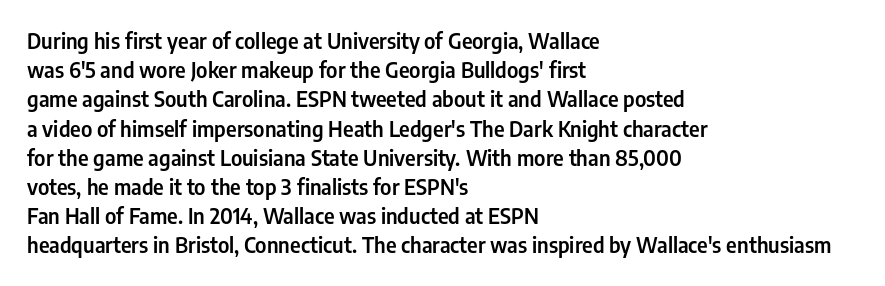
Each word holds together tightly as a unit, with standard inter-letter gaps. Left-aligned paragraph, ragged on the right. The vertical gap from one line to the next is medium. Nope, not italic — everything's standing straight. Check the space under the baseline: it is left empty.
